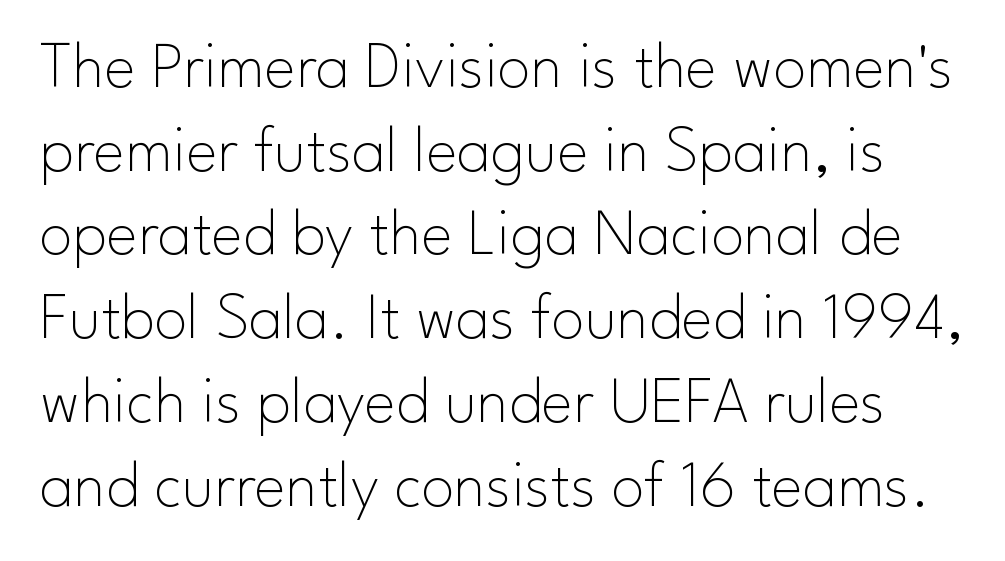
The type family on display is of the sans-serif kind. The glyphs are unaccompanied by any horizontal stroke below them. A light-to-regular cut is what we see here. Interline gaps are of average width in this sample.
